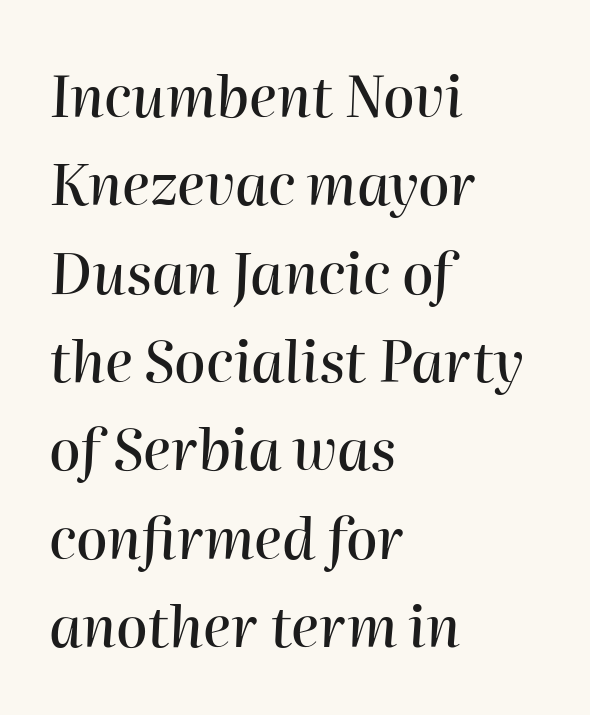
The strip under each line holds only bare page. The tracking reads as untouched default to a designer's eye. Every row of glyphs begins at an identical x-position on the left. Character widths vary here, with narrow letters taking less room than wide ones. Observe the lean: these are italic letterforms.
